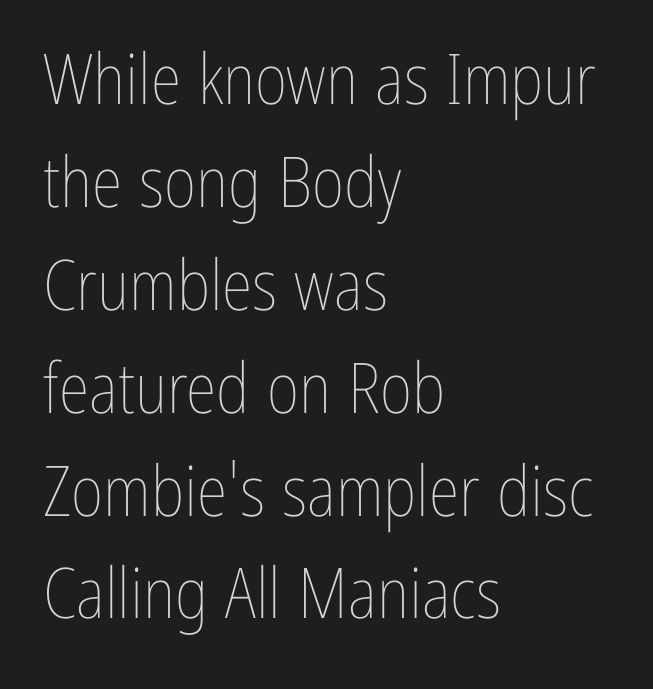
Underlining? Definitely not there. Horizontal bands of white between lines are of average thickness. Do the characters align in a grid? No, the font is proportional. You could call the tracking neutral — neither tight nor loose.
